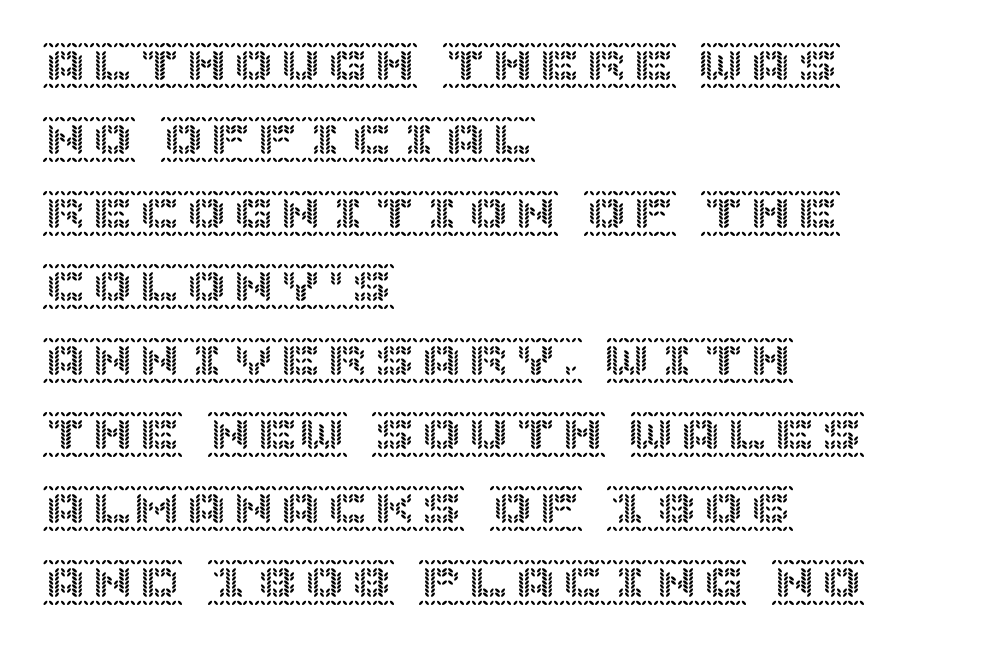
Q: Is the text italic (slanted)? A: No, it is upright.
Q: Is the text underlined? A: No.
Q: How is the paragraph aligned? A: Left-aligned.
Q: Is the spacing between letters normal or unusually wide? A: Normal.
Q: Is the spacing between lines tight, normal or loose? A: Normal.
Q: Width (condensed, normal, or wide)? A: Normal.
Q: x-height? A: Large.
